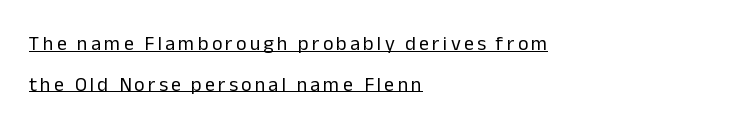
The image shows 20 px text type, upright; set left-aligned, loose line spacing (2.03x), underlined.
